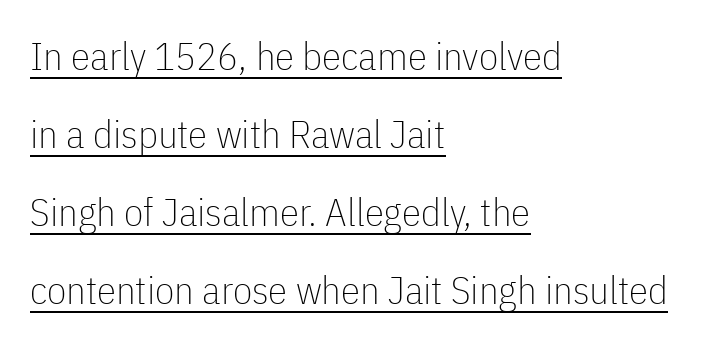
The image shows 39 px thin, condensed sans-serif type, upright; set left-aligned, loose line spacing (2.0x), normal letter spacing, underlined; low stroke contrast and a medium x-height.
